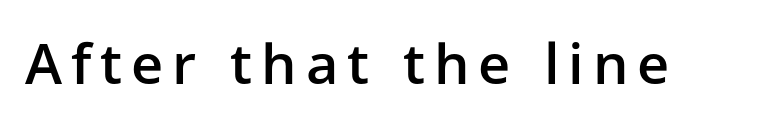
Q: Is the text bold? A: Semi-bold.
Q: Is the text italic (slanted)? A: No, it is upright.
Q: Is the typeface a serif or a sans-serif typeface? A: Sans-serif.
Q: Is the text underlined? A: No.
Q: Width (condensed, normal, or wide)? A: Normal.
Q: Stroke contrast? A: Low.
Q: x-height? A: Medium.
Q: Monospaced? A: No.
